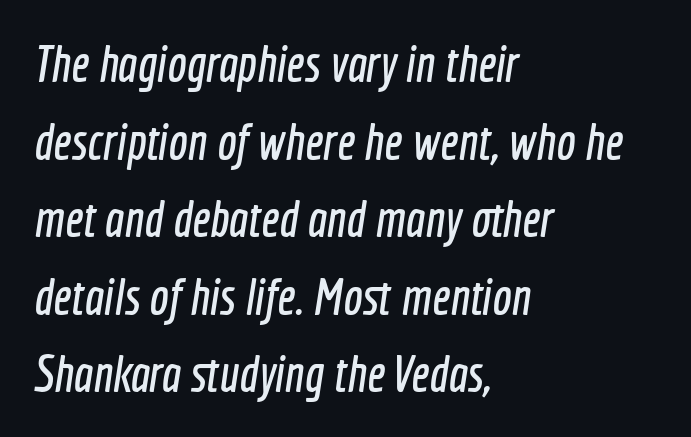
The image shows 51 px condensed sans-serif type; set left-aligned, normal line spacing (1.52x), normal letter spacing, not underlined; a medium x-height.
